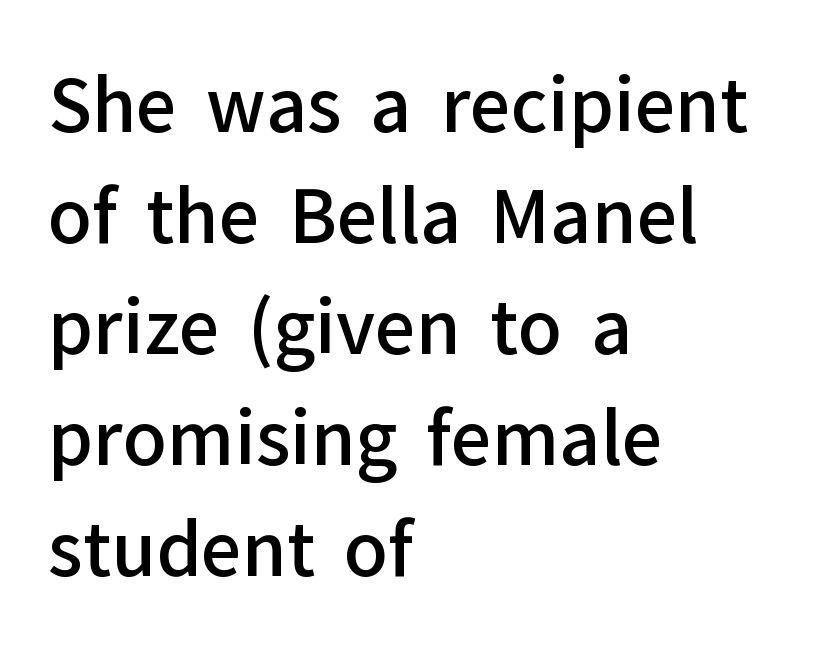
{"serif": "no", "italic": "no", "bold": "semi", "weight": "semibold", "width": "normal", "stroke_contrast": "low", "x_height": "medium", "monospaced": "no", "underline": "no", "align": "left", "line_spacing": "normal", "line_spacing_ratio": 1.54, "letter_spacing": "normal", "letter_spacing_em": 0.0, "glyph_px": 72}
